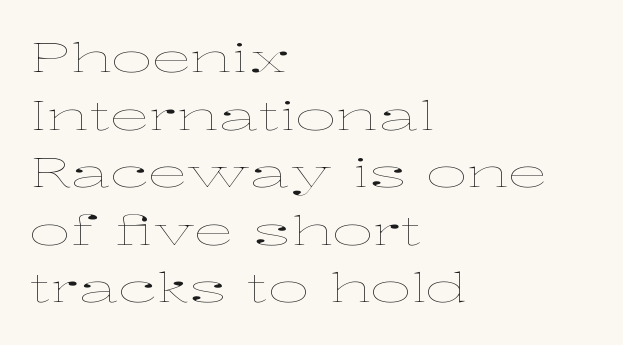
The image shows 40 px thin, wide type, upright; set left-aligned, normal line spacing (1.44x), normal letter spacing, not underlined; low stroke contrast and a medium x-height.
